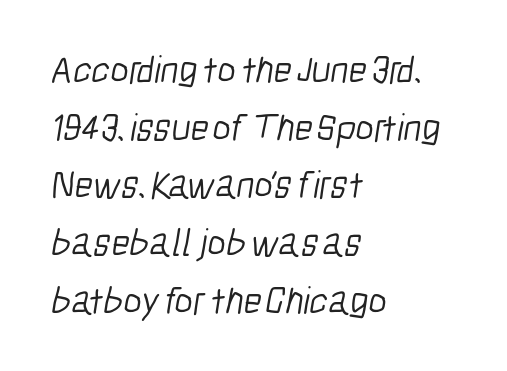
Q: Is the text bold? A: No.
Q: Is the typeface a serif or a sans-serif typeface? A: Sans-serif.
Q: Is the text underlined? A: No.
Q: How is the paragraph aligned? A: Left-aligned.
Q: Is the spacing between letters normal or unusually wide? A: Normal.
Q: Is the spacing between lines tight, normal or loose? A: Normal.
Q: Width (condensed, normal, or wide)? A: Condensed.
Q: Stroke contrast? A: Low.
Q: x-height? A: Medium.
Q: Monospaced? A: No.
